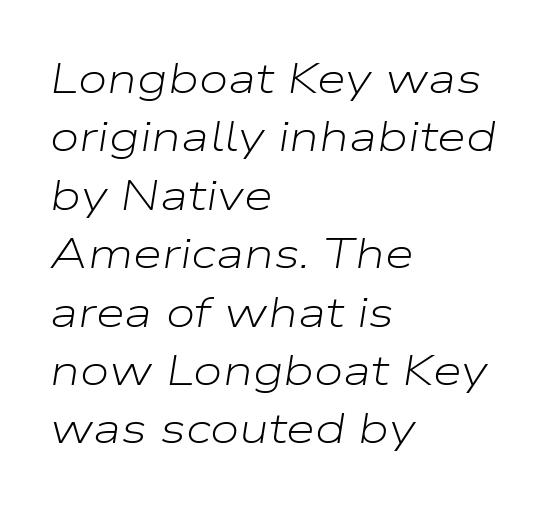
Q: Is the text bold? A: No.
Q: Is the text italic (slanted)? A: Yes, it leans right by about 9 degrees.
Q: Is the text underlined? A: No.
Q: How is the paragraph aligned? A: Left-aligned.
Q: Is the spacing between letters normal or unusually wide? A: Normal.
Q: Is the spacing between lines tight, normal or loose? A: Normal.
Q: Width (condensed, normal, or wide)? A: Wide.
Q: Stroke contrast? A: Low.
Q: x-height? A: Medium.
Q: Monospaced? A: No.
